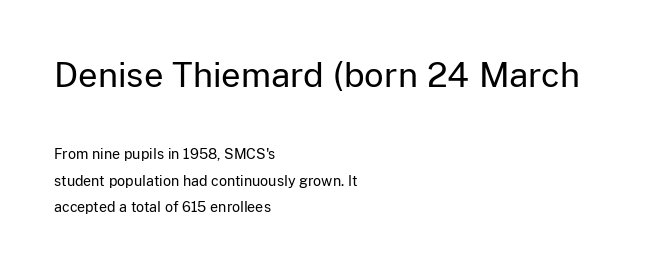
{"serif": "no", "italic": "no", "bold": "no", "weight": "regular", "width": "normal", "stroke_contrast": "low", "x_height": "medium", "monospaced": "no", "underline": "no", "align": "left", "line_spacing_ratio": 1.89, "letter_spacing": "normal", "letter_spacing_em": 0.0, "larger_block": "first", "size_ratio": 2.43, "glyph_px": 34}
